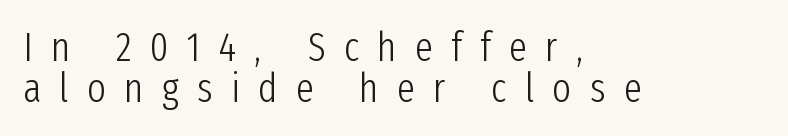
The image shows 40 px light, condensed sans-serif type, upright; set left-aligned, tight line spacing (1.02x), unusually wide letter spacing (+0.46 em), not underlined; low stroke contrast and a medium x-height.
